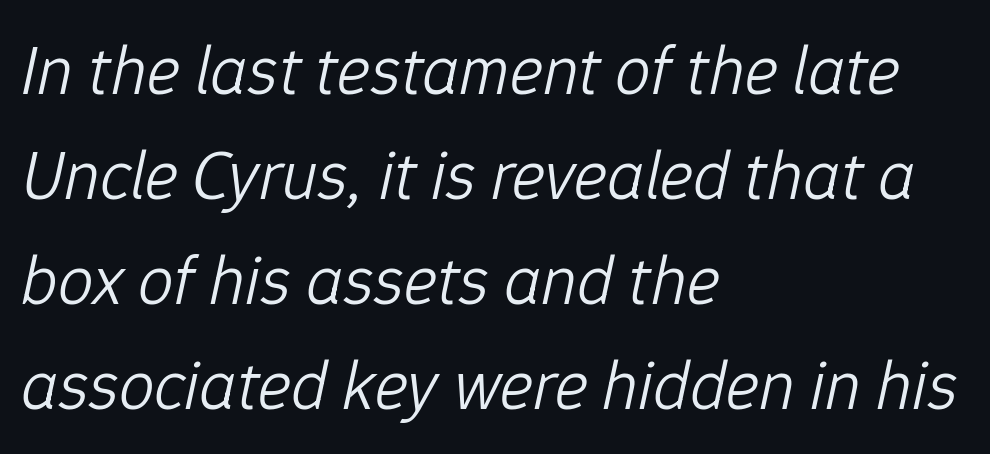
{"italic": "yes", "lean": "right", "slant_degrees": 12, "bold": "no", "weight": "light", "width": "normal", "stroke_contrast": "low", "x_height": "medium", "monospaced": "no", "underline": "no", "align": "left", "line_spacing": "normal", "line_spacing_ratio": 1.48, "letter_spacing": "normal", "letter_spacing_em": 0.0, "glyph_px": 71}
